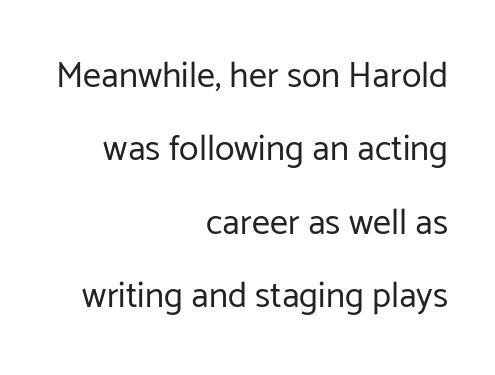
Stems here are at most as thick as an everyday book face. Vertical spacing — loose. Lines of text with bare space underneath. Nothing sits at the stroke ends, so this counts as sans-serif. Does extra space separate the letters? No, they use regular spacing.
